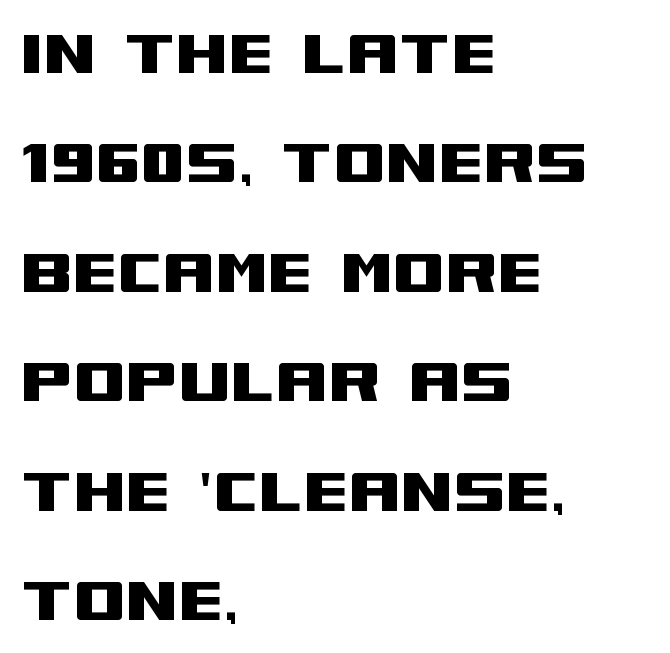
{"serif": "no", "italic": "no", "width": "wide", "stroke_contrast": "medium", "x_height": "large", "monospaced": "no", "underline": "no", "align": "left", "line_spacing": "normal", "line_spacing_ratio": 1.46, "letter_spacing": "normal", "letter_spacing_em": 0.0, "glyph_px": 75}
